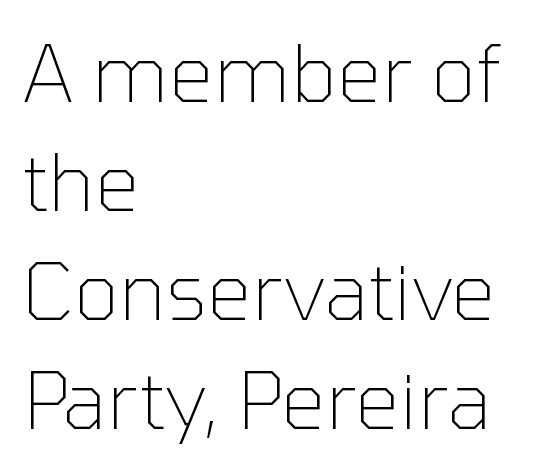
{"serif": "no", "italic": "no", "bold": "no", "weight": "thin", "width": "normal", "stroke_contrast": "low", "x_height": "medium", "monospaced": "no", "underline": "no", "align": "left", "line_spacing": "normal", "line_spacing_ratio": 1.38, "letter_spacing": "normal", "letter_spacing_em": 0.0, "glyph_px": 79}
